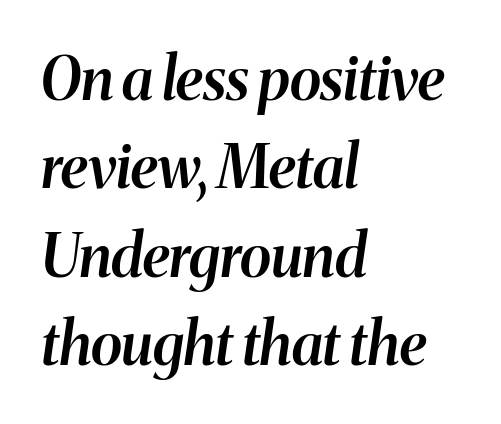
{"italic": "yes", "lean": "right", "slant_degrees": 8, "bold": "semi", "weight": "semibold", "width": "normal", "stroke_contrast": "medium", "x_height": "medium", "monospaced": "no", "underline": "no", "align": "left", "line_spacing": "normal", "line_spacing_ratio": 1.5, "letter_spacing": "normal", "letter_spacing_em": 0.0, "glyph_px": 59}
